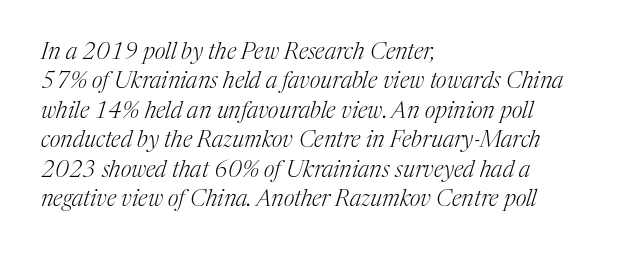
Evenly set lines give the paragraph a standard silhouette. Words float on clear page, feet unadorned. Slant detected: the letters are inclined. Tracking here is standard; glyphs follow each other at the usual distance. The letters look calm and open, with moderate or lighter stems.
